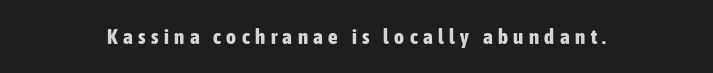
The face used here is rendered with a markedly widened letterfit. Any mark beneath the type? The region is blank. The font's upright variant was chosen for this text. Set as a true bold cut, around the 700 mark.
